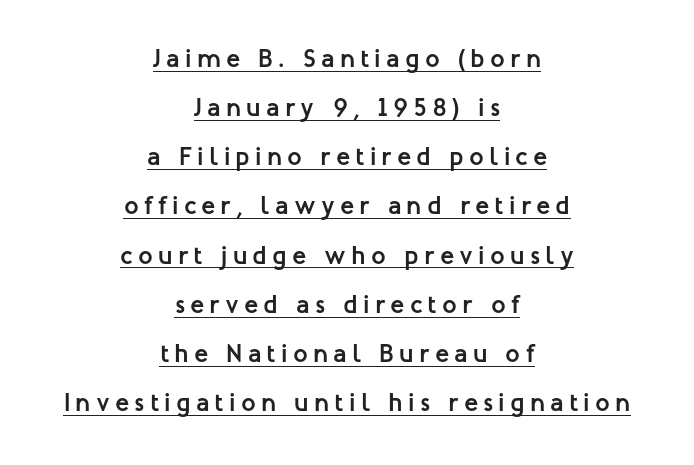
The typography opts for an upright posture over an oblique one. Thick stems and heavy bowls — unmistakably bold. The lettering is marked with a stroke running underneath it. Every row of glyphs is offset so its center matches the block's center. Tracking here is generous; glyphs stand well apart from one another.
